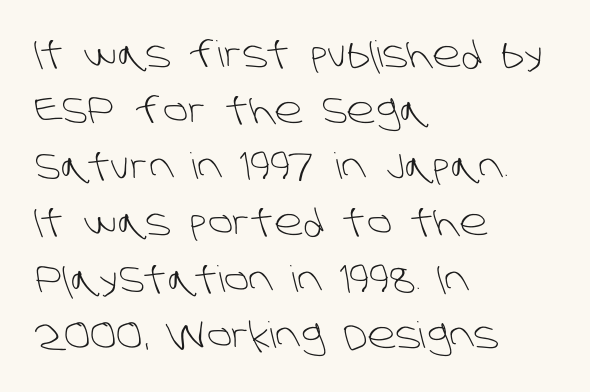
The image shows 36 px light sans-serif type; set left-aligned, normal line spacing (1.56x), normal letter spacing, not underlined; low stroke contrast and a large x-height.
